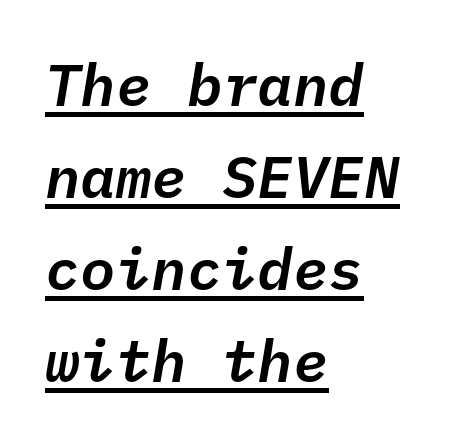
{"italic": "yes", "lean": "right", "slant_degrees": 10, "width": "normal", "stroke_contrast": "low", "x_height": "medium", "monospaced": "yes", "underline": "yes", "align": "left", "line_spacing": "normal", "line_spacing_ratio": 1.56, "letter_spacing": "normal", "letter_spacing_em": 0.0, "glyph_px": 59}
